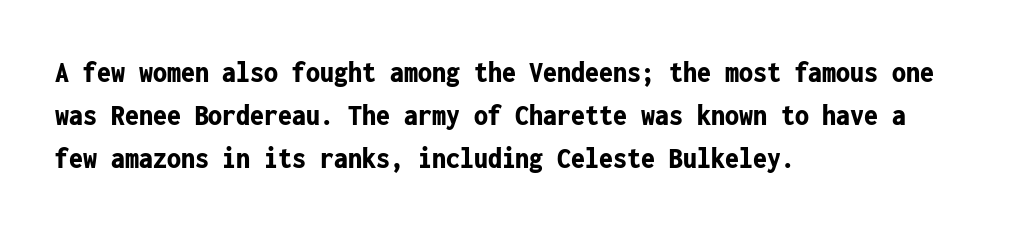
The image shows 31 px bold, condensed sans-serif type, upright, monospaced; set left-aligned, normal line spacing (1.39x), normal letter spacing, not underlined; low stroke contrast and a medium x-height.
